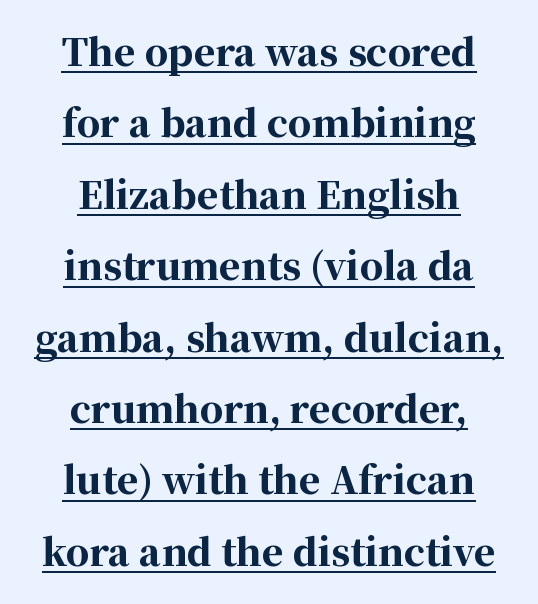
The lettering holds an erect, upright posture throughout. Compared with an ordinary text face, these strokes are far heavier — a full bold. A rule runs beneath these lines of type. This block would shrink considerably if given ordinary leading; it's expanded now. Varying glyph widths throughout — classic text-font behaviour. The text block is weighted toward neither margin, spreading evenly from the middle.
